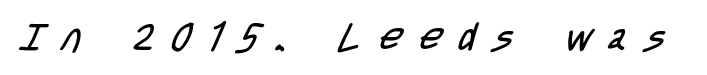
The image shows 38 px regular-weight, condensed sans-serif type; set unusually wide letter spacing (+0.46 em), not underlined; low stroke contrast and a large x-height.
